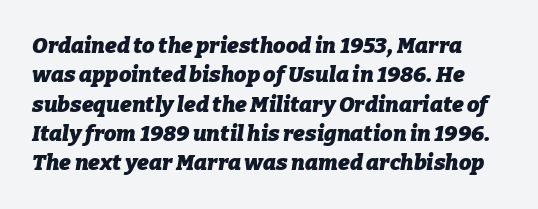
The image shows 22 px bold type, italic (leaning right); set normal line spacing (1.33x), normal letter spacing, not underlined.
